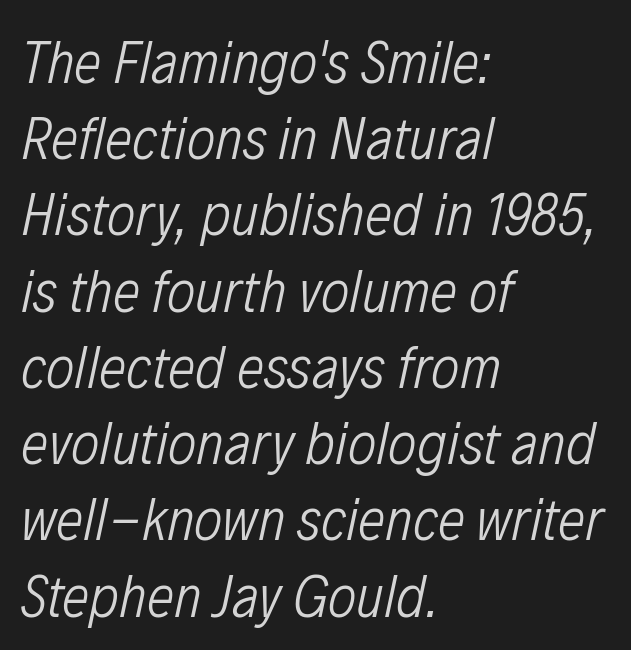
Q: Is the text bold? A: No.
Q: Is the text italic (slanted)? A: Yes, it leans right by about 12 degrees.
Q: Is the text underlined? A: No.
Q: How is the paragraph aligned? A: Left-aligned.
Q: Is the spacing between letters normal or unusually wide? A: Normal.
Q: Is the spacing between lines tight, normal or loose? A: Normal.
Q: Width (condensed, normal, or wide)? A: Condensed.
Q: Stroke contrast? A: Low.
Q: x-height? A: Medium.
Q: Monospaced? A: No.
